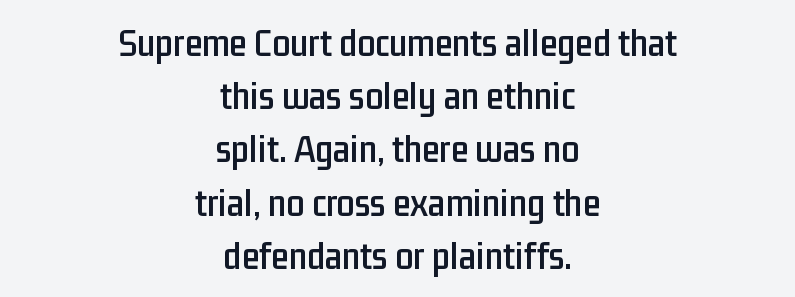
{"serif": "no", "italic": "no", "width": "condensed", "stroke_contrast": "low", "x_height": "medium", "monospaced": "no", "underline": "no", "align": "center", "line_spacing": "normal", "line_spacing_ratio": 1.33, "letter_spacing": "normal", "letter_spacing_em": 0.0, "glyph_px": 40}
